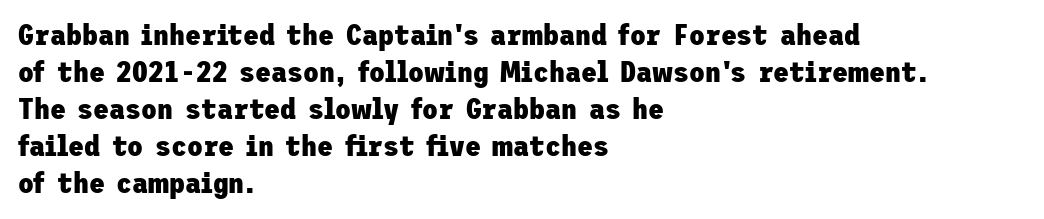
Q: Is the text bold? A: Yes.
Q: Is the text italic (slanted)? A: No, it is upright.
Q: Is the typeface a serif or a sans-serif typeface? A: Sans-serif.
Q: Is the text underlined? A: No.
Q: How is the paragraph aligned? A: Left-aligned.
Q: Is the spacing between letters normal or unusually wide? A: Normal.
Q: Is the spacing between lines tight, normal or loose? A: Normal.
Q: Width (condensed, normal, or wide)? A: Normal.
Q: Stroke contrast? A: Low.
Q: x-height? A: Medium.
